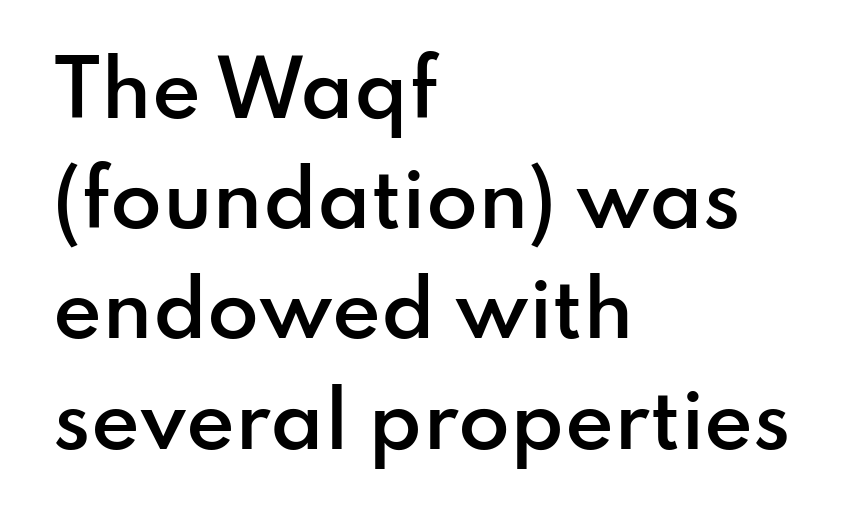
{"serif": "no", "italic": "no", "bold": "semi", "weight": "semibold", "width": "normal", "stroke_contrast": "low", "x_height": "small", "monospaced": "no", "underline": "no", "align": "left", "line_spacing": "normal", "line_spacing_ratio": 1.47, "letter_spacing": "normal", "letter_spacing_em": 0.0, "glyph_px": 75}
